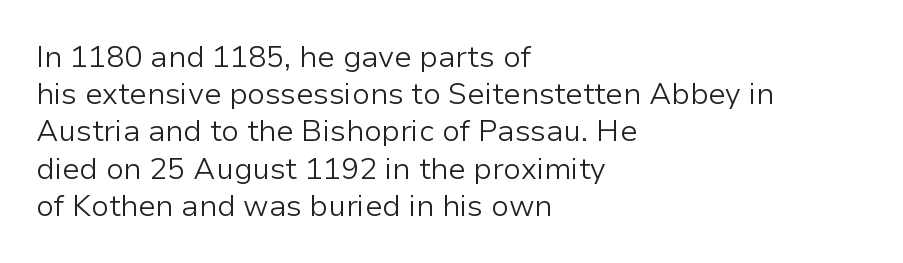
Each line starts at the same left margin while the right side varies. These lines keep a tight, regular rhythm from letter to letter. Note the varied advance widths — an 'i' is clearly narrower than an 'm'. The typesetting does not lean heavy: it is not bold. Rule under the text: the space is simply empty. Letterform terminals end flat and unadorned throughout the passage.
